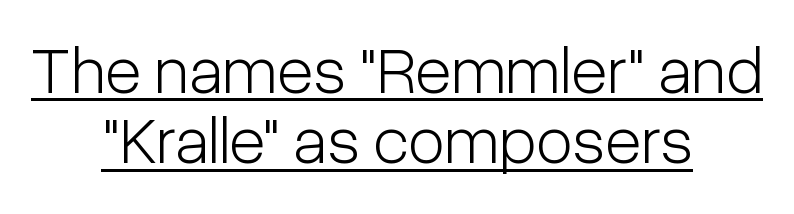
Q: Is the text bold? A: No.
Q: Is the text italic (slanted)? A: No, it is upright.
Q: Is the typeface a serif or a sans-serif typeface? A: Sans-serif.
Q: Is the text underlined? A: Yes.
Q: How is the paragraph aligned? A: Centered.
Q: Is the spacing between letters normal or unusually wide? A: Normal.
Q: Is the spacing between lines tight, normal or loose? A: Tight.
Q: Width (condensed, normal, or wide)? A: Condensed.
Q: Stroke contrast? A: Low.
Q: x-height? A: Medium.
Q: Monospaced? A: No.
